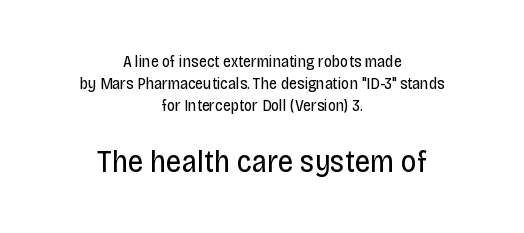
The image shows 31 px regular-weight, condensed sans-serif type, upright; set centered, normal line spacing (1.37x), normal letter spacing, not underlined; the second (bottom) block is 1.94x larger; low stroke contrast and a large x-height.
